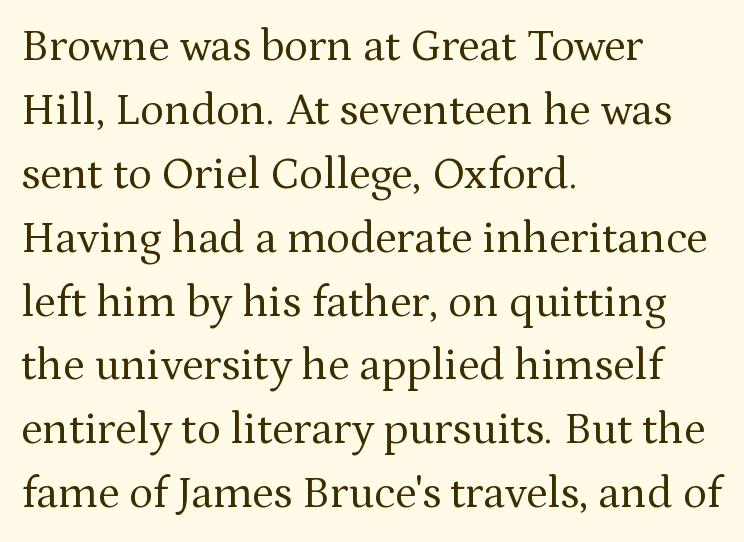
The image shows 45 px regular-weight serif type, upright; set left-aligned, normal line spacing (1.42x), normal letter spacing, not underlined; medium stroke contrast and a medium x-height.
